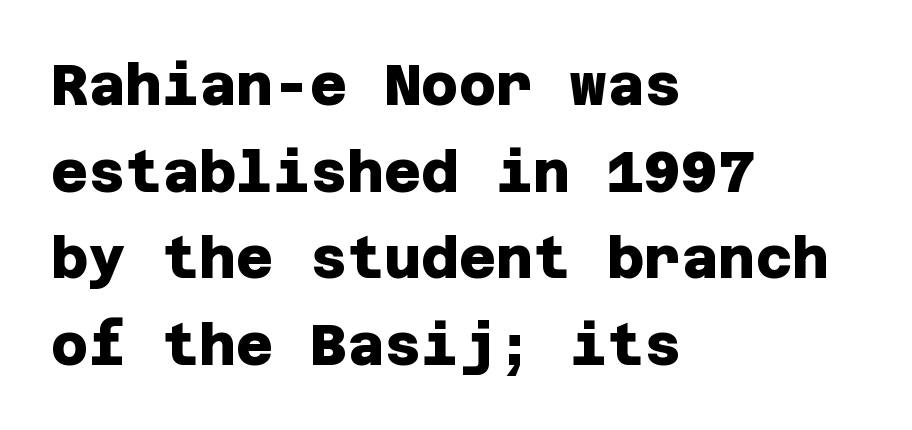
Q: Is the text bold? A: Yes.
Q: Is the typeface a serif or a sans-serif typeface? A: Sans-serif.
Q: Is the text underlined? A: No.
Q: How is the paragraph aligned? A: Left-aligned.
Q: Is the spacing between letters normal or unusually wide? A: Normal.
Q: Is the spacing between lines tight, normal or loose? A: Normal.
Q: Width (condensed, normal, or wide)? A: Normal.
Q: Stroke contrast? A: Low.
Q: x-height? A: Large.
